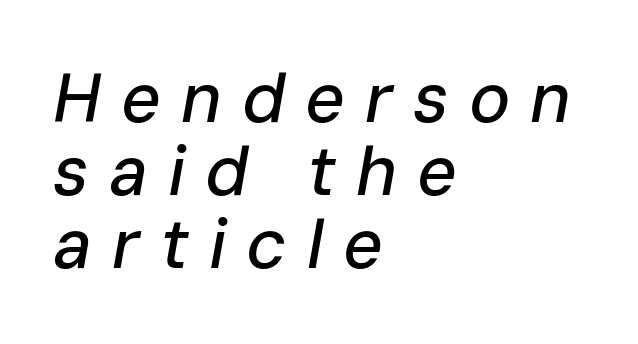
The image shows 69 px text type, italic (leaning right); set left-aligned, tight line spacing (1.06x), unusually wide letter spacing (+0.29 em), not underlined; low stroke contrast and a medium x-height.
